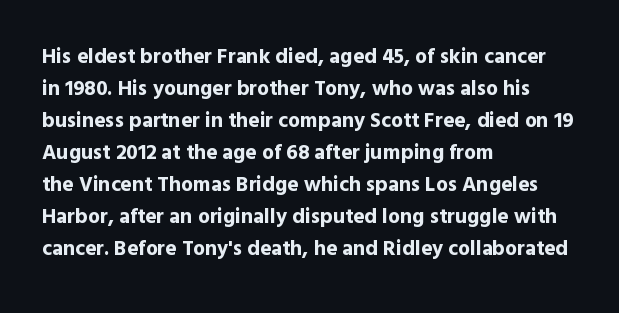
The image shows 21 px bold type, upright; set left-aligned, normal line spacing (1.52x), normal letter spacing, not underlined.
